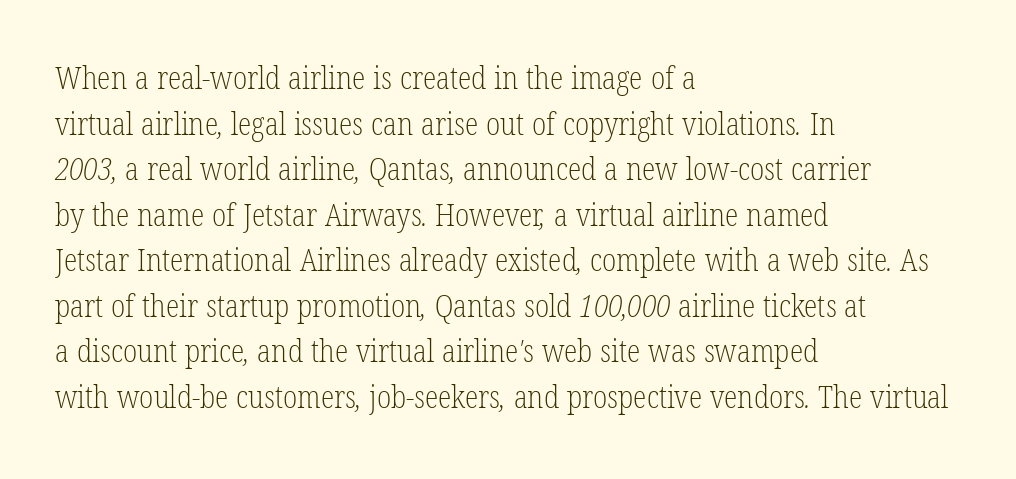
Q: Is the text bold? A: No.
Q: Is the typeface a serif or a sans-serif typeface? A: Serif.
Q: Is the text underlined? A: No.
Q: How is the paragraph aligned? A: Left-aligned.
Q: Is the spacing between letters normal or unusually wide? A: Normal.
Q: Is the spacing between lines tight, normal or loose? A: Normal.
Q: Width (condensed, normal, or wide)? A: Condensed.
Q: Stroke contrast? A: Low.
Q: x-height? A: Medium.
Q: Monospaced? A: No.
